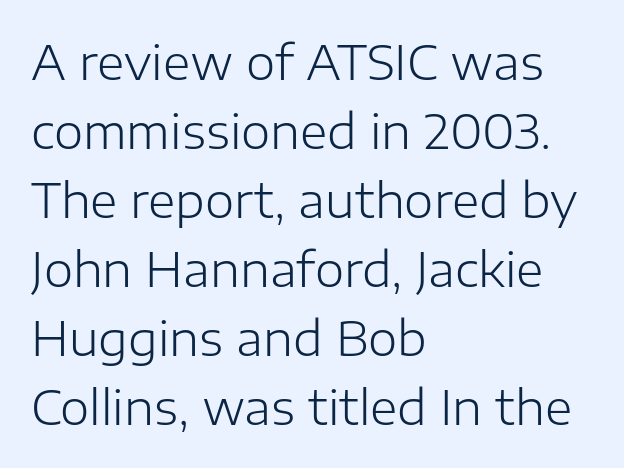
{"serif": "no", "italic": "no", "bold": "no", "weight": "light", "width": "normal", "stroke_contrast": "low", "x_height": "medium", "monospaced": "no", "underline": "no", "align": "left", "line_spacing": "normal", "line_spacing_ratio": 1.47, "letter_spacing": "normal", "letter_spacing_em": 0.0, "glyph_px": 47}
